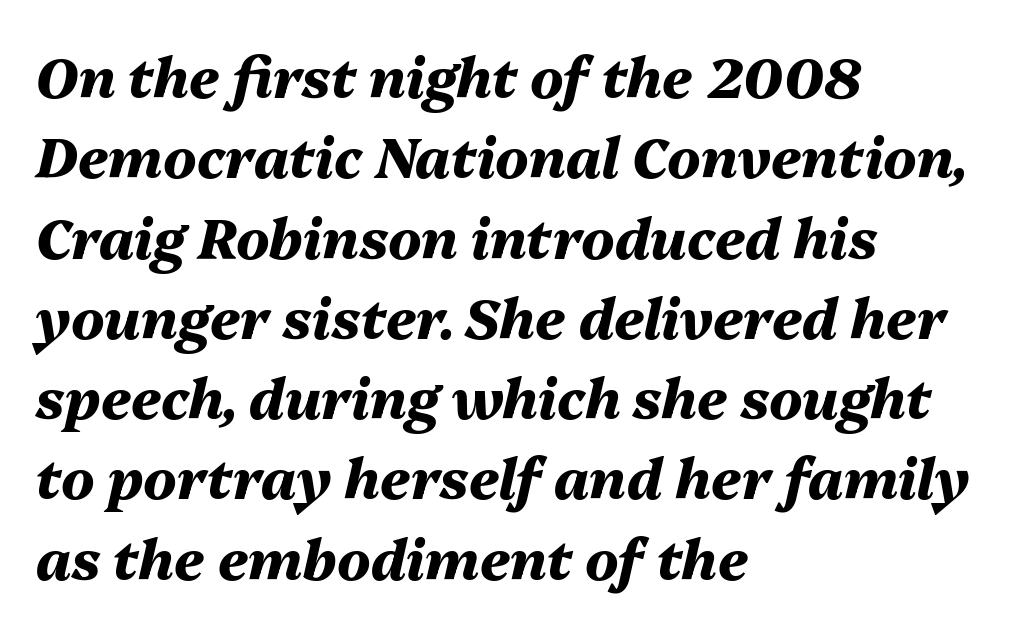
{"italic": "yes", "lean": "right", "slant_degrees": 13, "bold": "yes", "weight": "heavy", "width": "normal", "stroke_contrast": "medium", "x_height": "medium", "monospaced": "no", "underline": "no", "align": "left", "line_spacing": "normal", "line_spacing_ratio": 1.46, "letter_spacing": "normal", "letter_spacing_em": 0.0, "glyph_px": 55}
